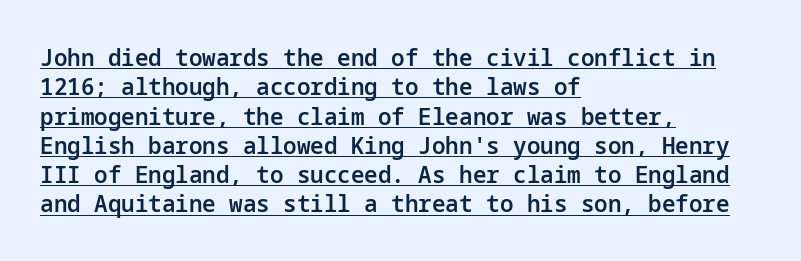
The image shows 24 px text type, upright; set left-aligned, line spacing 1.22x, normal letter spacing, underlined.
